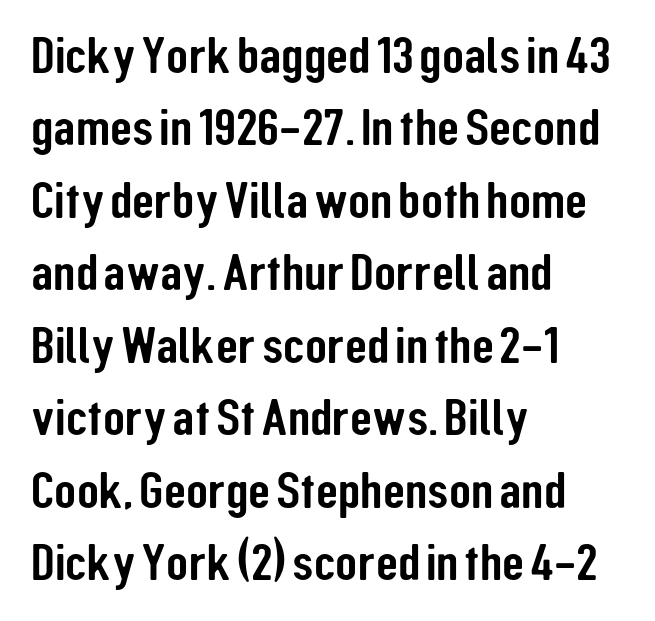
Is there much room between lines? A standard amount, neither cramped nor airy. The glyphs in this specimen are sans serif. The lettering stays uniformly vertical, giving the passage a roman look. The passage shown is not underscored anywhere. The lines in this sample share a left origin and differ only in where they stop.
